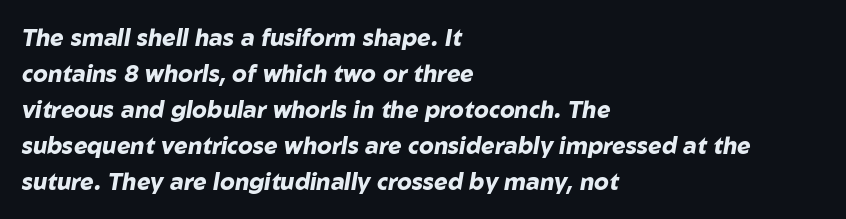
Q: Is the text bold? A: Yes.
Q: Is the text italic (slanted)? A: Yes, it leans right by about 10 degrees.
Q: Is the text underlined? A: No.
Q: How is the paragraph aligned? A: Left-aligned.
Q: Is the spacing between letters normal or unusually wide? A: Normal.
Q: Is the spacing between lines tight, normal or loose? A: Normal.
